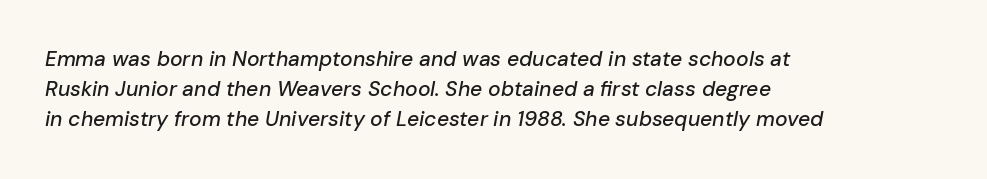
{"italic": "yes", "lean": "right", "slant_degrees": 10, "underline": "no", "align": "left", "line_spacing": "normal", "line_spacing_ratio": 1.43, "letter_spacing": "normal", "letter_spacing_em": 0.0, "glyph_px": 21}
